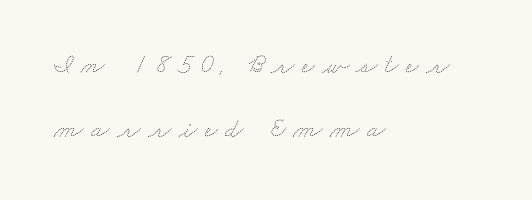
The image shows 27 px text type; set left-aligned, loose line spacing (2.36x), unusually wide letter spacing (+0.28 em), not underlined.
